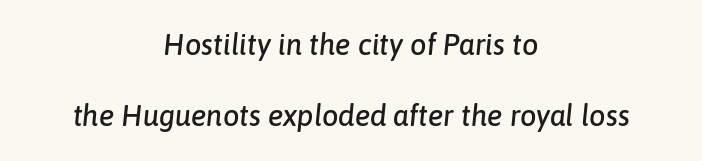
{"italic": "yes", "lean": "right", "slant_degrees": 6, "width": "normal", "stroke_contrast": "low", "x_height": "medium", "monospaced": "no", "underline": "no", "align": "center", "line_spacing": "loose", "line_spacing_ratio": 2.45, "letter_spacing": "normal", "letter_spacing_em": 0.0, "glyph_px": 29}
